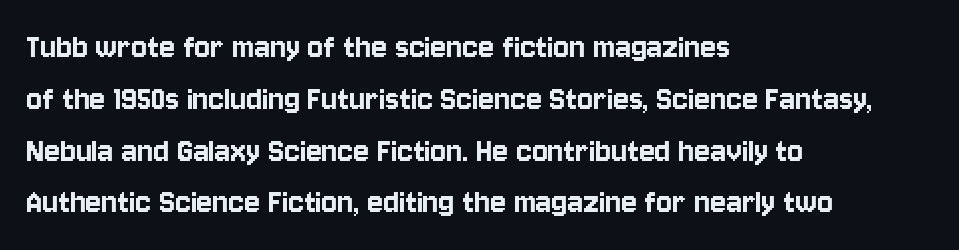
The image shows 37 px condensed sans-serif type, upright; set left-aligned, normal line spacing (1.4x), normal letter spacing, not underlined; low stroke contrast and a large x-height.
